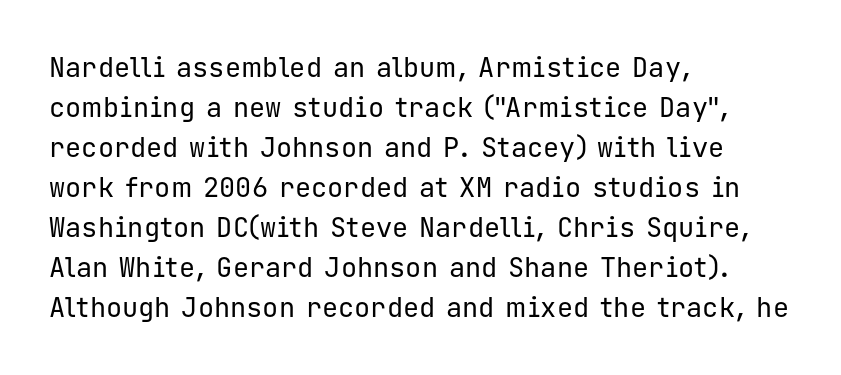
{"italic": "no", "bold": "no", "underline": "no", "align": "left", "line_spacing": "normal", "line_spacing_ratio": 1.48, "letter_spacing": "normal", "letter_spacing_em": 0.0, "glyph_px": 27}
